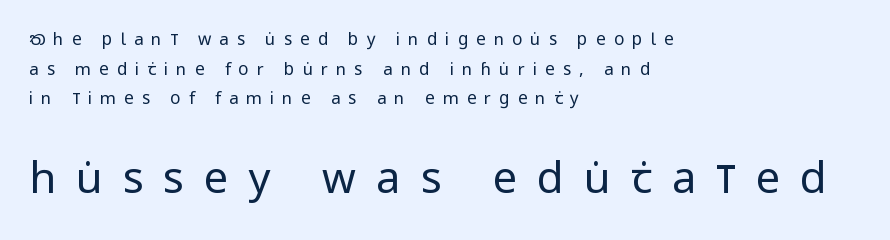
Descenders are the only things crossing below the line. This is roman type, the default non-slanted kind. Is this a fixed-width face? No — the glyphs have proportional, varying widths. The passage is arranged the way most books set body copy — flush left.
